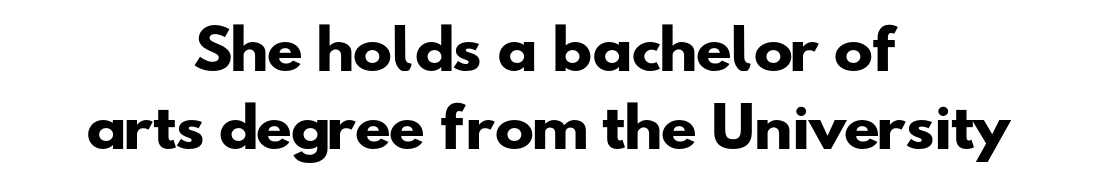
Q: Is the text bold? A: Yes.
Q: Is the typeface a serif or a sans-serif typeface? A: Sans-serif.
Q: Is the text underlined? A: No.
Q: How is the paragraph aligned? A: Centered.
Q: Is the spacing between letters normal or unusually wide? A: Normal.
Q: Is the spacing between lines tight, normal or loose? A: Normal.
Q: Width (condensed, normal, or wide)? A: Wide.
Q: Stroke contrast? A: Low.
Q: x-height? A: Small.
Q: Monospaced? A: No.
